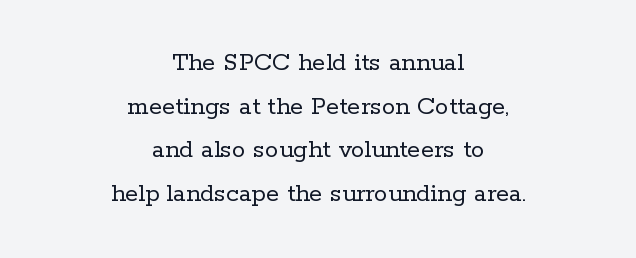
Tall strokes in this sample are plumb rather than angled. Descender tails drop into unmarked territory. The tracking reads as untouched default to a designer's eye. Stems here are at most as thick as an everyday book face. Each line is balanced around a shared central axis.
